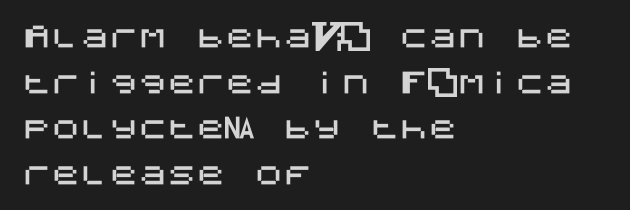
{"serif": "no", "italic": "no", "width": "normal", "stroke_contrast": "medium", "x_height": "large", "underline": "no", "align": "left", "line_spacing": "normal", "line_spacing_ratio": 1.57, "letter_spacing": "normal", "letter_spacing_em": 0.0, "glyph_px": 29}
